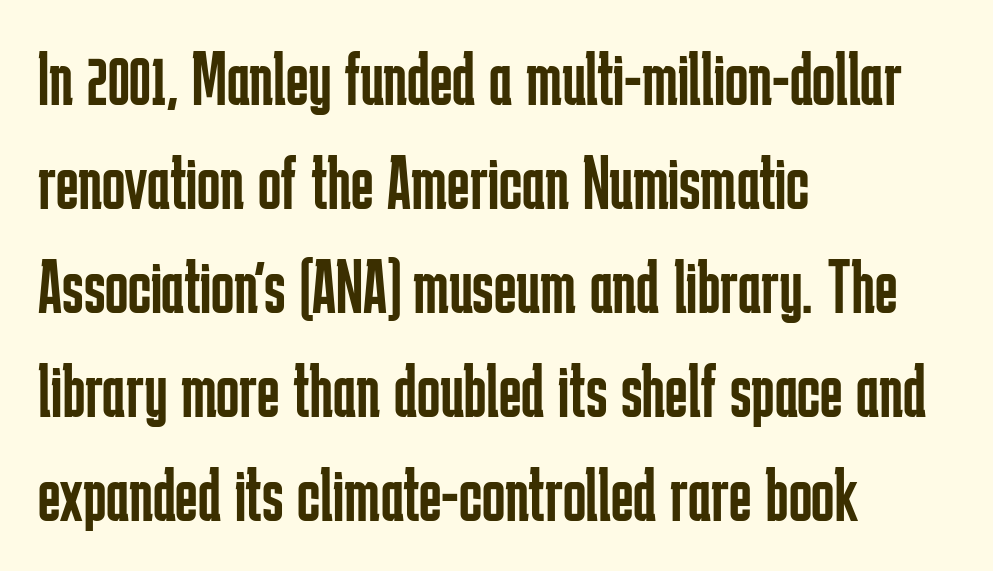
Q: Is the text bold? A: No.
Q: Is the text italic (slanted)? A: No, it is upright.
Q: Is the typeface a serif or a sans-serif typeface? A: Sans-serif.
Q: Is the text underlined? A: No.
Q: How is the paragraph aligned? A: Left-aligned.
Q: Is the spacing between letters normal or unusually wide? A: Normal.
Q: Is the spacing between lines tight, normal or loose? A: Normal.
Q: Width (condensed, normal, or wide)? A: Condensed.
Q: Stroke contrast? A: Low.
Q: x-height? A: Medium.
Q: Monospaced? A: No.
